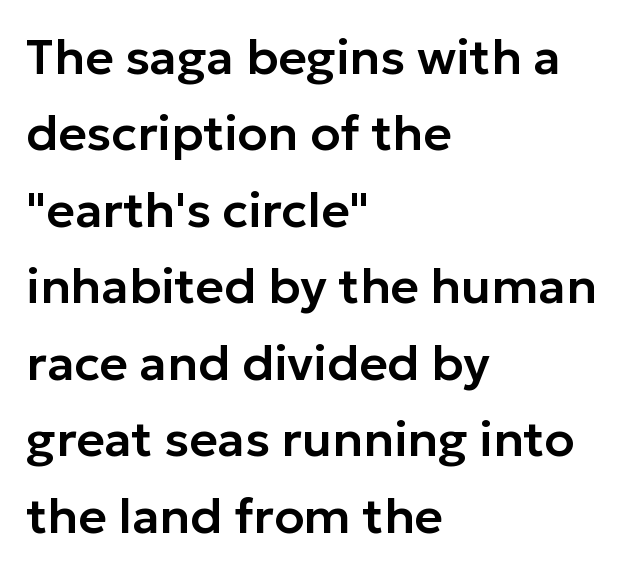
Nope, not italic — everything's standing straight. This sample uses plain, unmodified letter spacing. Do the characters align in a grid? No, the font is proportional. Does the leading feel generous? No, just average. The words here are not underlined.
